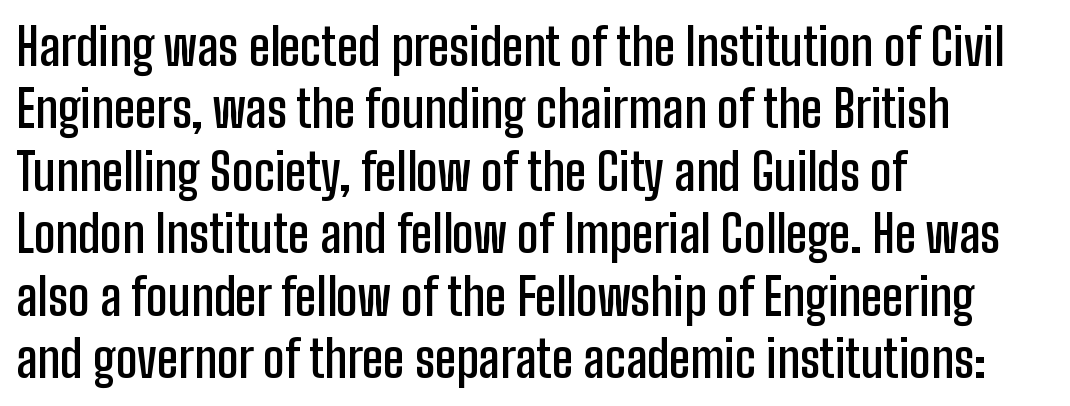
Posture: upright roman. The passage shown is semibold, sitting just below true bold. The rows are spaced the way most documents space them. Words appear dense and cohesive because spacing is normal. Check where the strokes stop: nothing finishes them off — pure sans. Descenders hang freely into open space.
